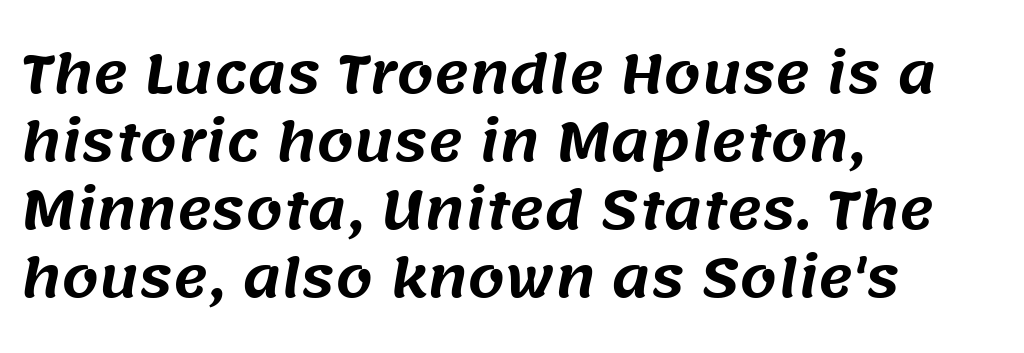
Q: Is the typeface a serif or a sans-serif typeface? A: Sans-serif.
Q: Is the text underlined? A: No.
Q: How is the paragraph aligned? A: Left-aligned.
Q: Is the spacing between letters normal or unusually wide? A: Normal.
Q: Is the spacing between lines tight, normal or loose? A: Normal.
Q: Width (condensed, normal, or wide)? A: Normal.
Q: Stroke contrast? A: Medium.
Q: x-height? A: Large.
Q: Monospaced? A: No.
